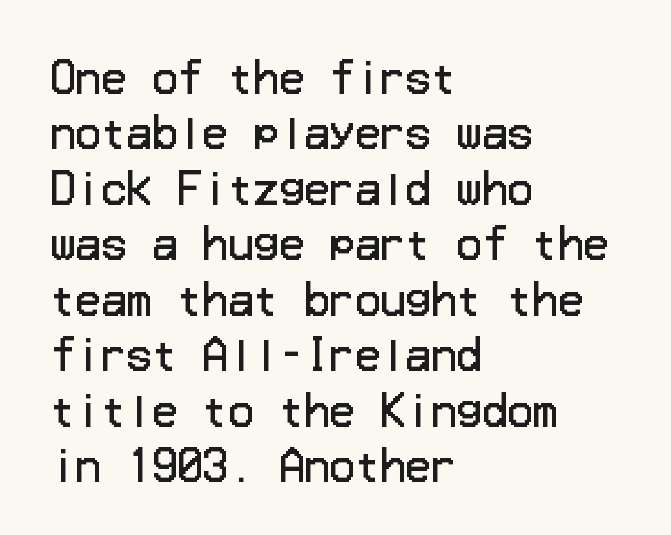
The image shows 42 px regular-weight sans-serif type, upright; set left-aligned, normal line spacing (1.32x), normal letter spacing, not underlined; low stroke contrast and a medium x-height.
